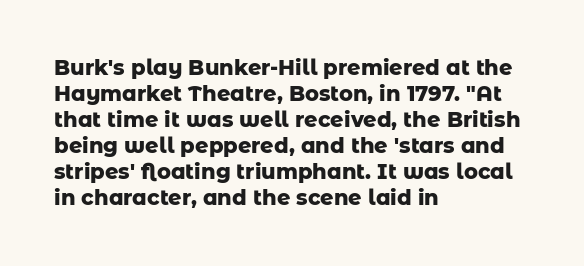
The strokes are fattened all the way to bold. Visually the block forms a straight wall on the left and a jagged coastline on the right. A typesetter would mark this as roman, not italic. The words here are not underlined.
